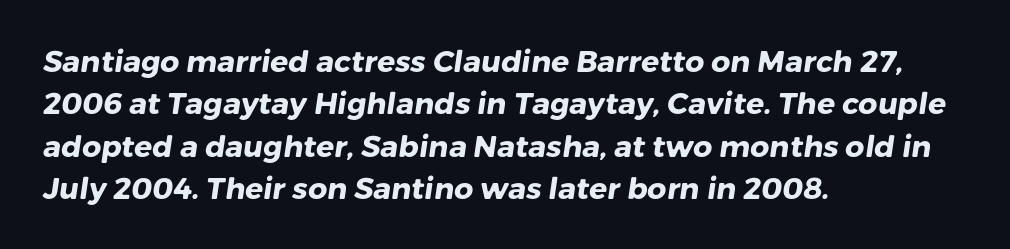
Q: Is the text bold? A: Yes.
Q: Is the typeface a serif or a sans-serif typeface? A: Sans-serif.
Q: Is the text underlined? A: No.
Q: How is the paragraph aligned? A: Left-aligned.
Q: Is the spacing between letters normal or unusually wide? A: Normal.
Q: Is the spacing between lines tight, normal or loose? A: Normal.
Q: Width (condensed, normal, or wide)? A: Normal.
Q: Stroke contrast? A: Low.
Q: x-height? A: Medium.
Q: Monospaced? A: No.
